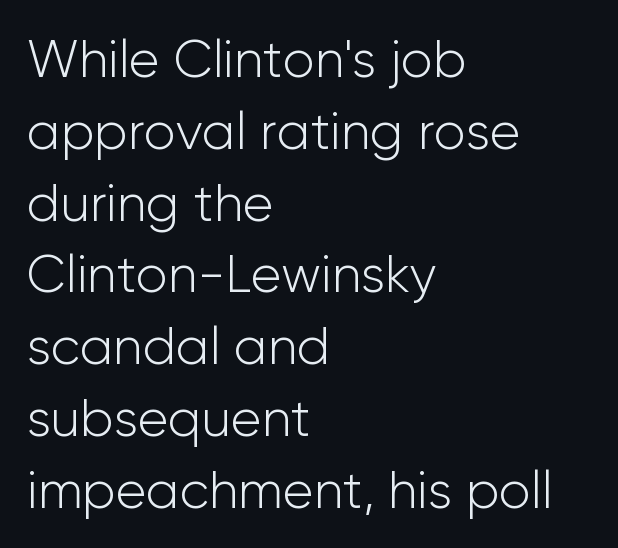
Q: Is the text bold? A: No.
Q: Is the text italic (slanted)? A: No, it is upright.
Q: Is the typeface a serif or a sans-serif typeface? A: Sans-serif.
Q: Is the text underlined? A: No.
Q: How is the paragraph aligned? A: Left-aligned.
Q: Is the spacing between letters normal or unusually wide? A: Normal.
Q: Is the spacing between lines tight, normal or loose? A: Normal.
Q: Width (condensed, normal, or wide)? A: Normal.
Q: Stroke contrast? A: Low.
Q: x-height? A: Medium.
Q: Monospaced? A: No.
